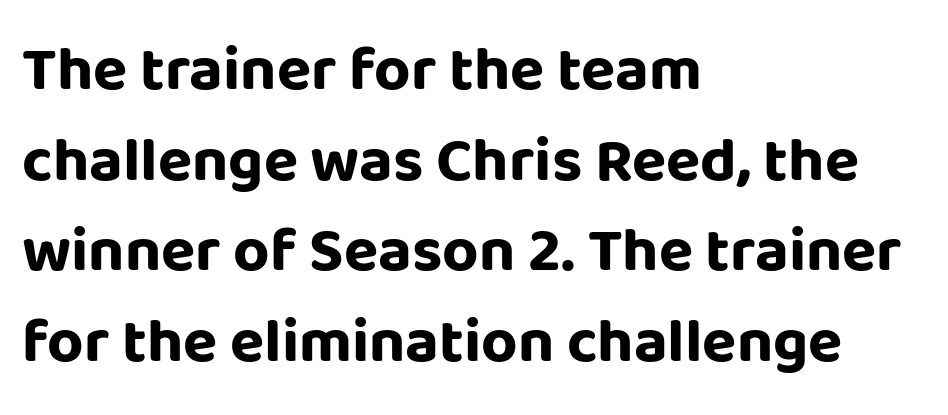
{"serif": "no", "italic": "no", "bold": "yes", "weight": "bold", "width": "normal", "stroke_contrast": "low", "x_height": "large", "monospaced": "no", "underline": "no", "align": "left", "line_spacing": "normal", "line_spacing_ratio": 1.44, "letter_spacing": "normal", "letter_spacing_em": 0.0, "glyph_px": 63}
